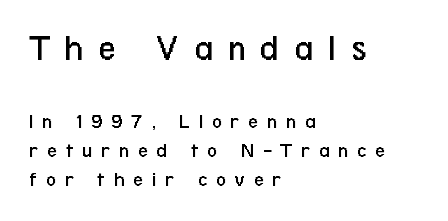
In CSS terms this would be text-align: left. A quiet, ordinary-to-light weight characterises the typeface. Here the first block reads like a headline and the second like body copy. The line-height multiplier appears to be the usual default. Looks like regular typesetting: each glyph gets only the width it needs. Type without underlining.
